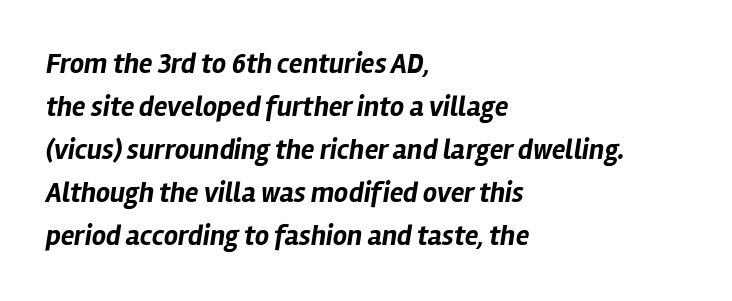
Q: Is the text bold? A: Yes.
Q: Is the text italic (slanted)? A: Yes, it leans right by about 12 degrees.
Q: Is the text underlined? A: No.
Q: How is the paragraph aligned? A: Left-aligned.
Q: Is the spacing between letters normal or unusually wide? A: Normal.
Q: Is the spacing between lines tight, normal or loose? A: Normal.
Q: Width (condensed, normal, or wide)? A: Normal.
Q: Stroke contrast? A: Low.
Q: x-height? A: Medium.
Q: Monospaced? A: No.
